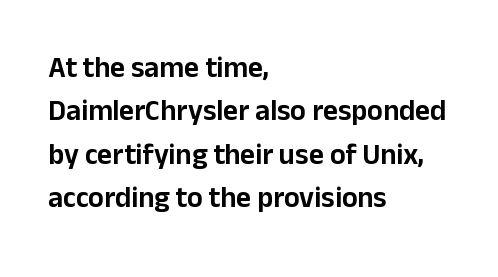
Q: Is the text italic (slanted)? A: No, it is upright.
Q: Is the typeface a serif or a sans-serif typeface? A: Sans-serif.
Q: Is the text underlined? A: No.
Q: How is the paragraph aligned? A: Left-aligned.
Q: Is the spacing between letters normal or unusually wide? A: Normal.
Q: Is the spacing between lines tight, normal or loose? A: Normal.
Q: Width (condensed, normal, or wide)? A: Normal.
Q: Stroke contrast? A: Low.
Q: x-height? A: Medium.
Q: Monospaced? A: No.
